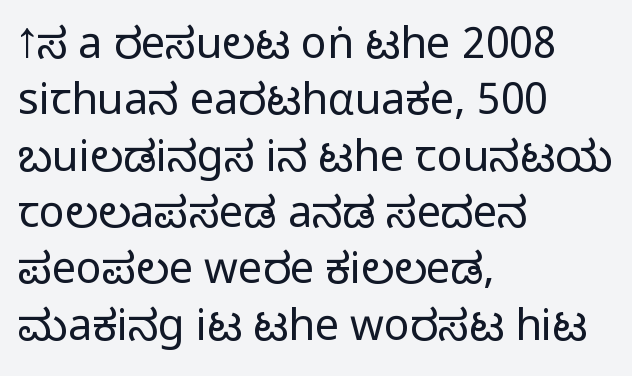
{"serif": "no", "italic": "no", "bold": "no", "weight": "regular", "width": "condensed", "stroke_contrast": "low", "x_height": "large", "monospaced": "no", "underline": "no", "align": "left", "line_spacing": "normal", "line_spacing_ratio": 1.31, "letter_spacing": "normal", "letter_spacing_em": 0.0, "glyph_px": 43}
